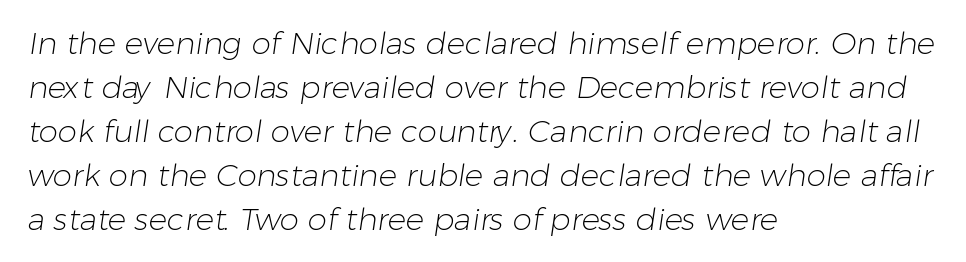
Q: Is the text bold? A: No.
Q: Is the typeface a serif or a sans-serif typeface? A: Sans-serif.
Q: Is the text underlined? A: No.
Q: How is the paragraph aligned? A: Left-aligned.
Q: Is the spacing between letters normal or unusually wide? A: Normal.
Q: Is the spacing between lines tight, normal or loose? A: Normal.
Q: Width (condensed, normal, or wide)? A: Normal.
Q: Stroke contrast? A: Low.
Q: x-height? A: Medium.
Q: Monospaced? A: No.
